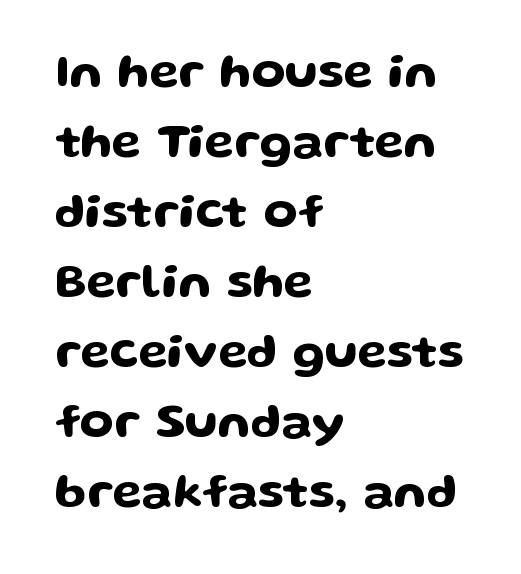
{"serif": "no", "italic": "no", "width": "wide", "stroke_contrast": "low", "x_height": "medium", "monospaced": "no", "underline": "no", "align": "left", "line_spacing": "normal", "line_spacing_ratio": 1.46, "letter_spacing": "normal", "letter_spacing_em": 0.0, "glyph_px": 48}
